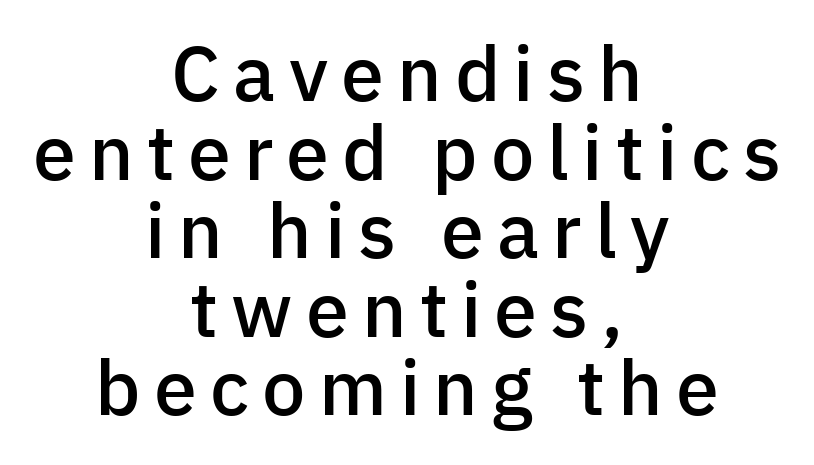
Upright lettering throughout. In terms of weight, the rendering is demibold, just under bold. The space directly below the letters is spotless. Reading down the block, each line starts at a different indent, mirrored at its end. Cramped leading. You could not count columns in this text — the font is proportionally spaced.
